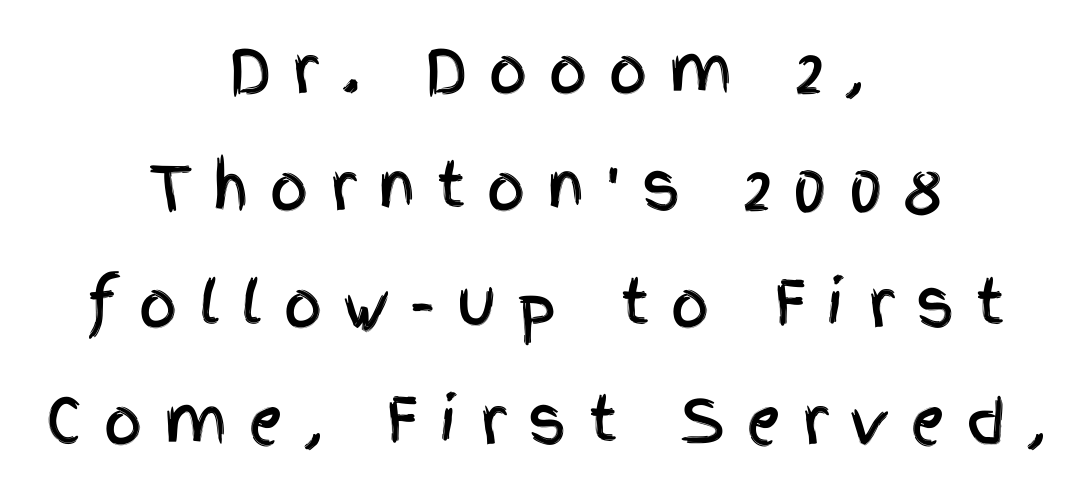
The gaps between neighbouring characters are conspicuously large. One-word summary of the alignment: center. Baseline-to-baseline distance is far greater than the letter height. Unlike a traditional serif, this face leaves its strokes unadorned. The gap between lines stays unmarked. Looks like regular typesetting: each glyph gets only the width it needs.
